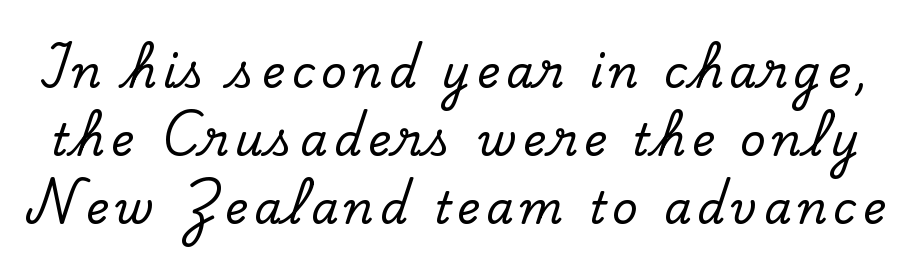
Q: Is the text italic (slanted)? A: Yes.
Q: Is the typeface a serif or a sans-serif typeface? A: Serif.
Q: Is the text underlined? A: No.
Q: Is the spacing between lines tight, normal or loose? A: Normal.
Q: Width (condensed, normal, or wide)? A: Normal.
Q: Stroke contrast? A: Low.
Q: x-height? A: Small.
Q: Monospaced? A: No.
